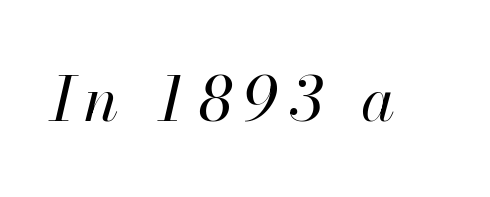
The image shows 62 px regular-weight type, italic (leaning right); set not underlined; high stroke contrast and a small x-height.
